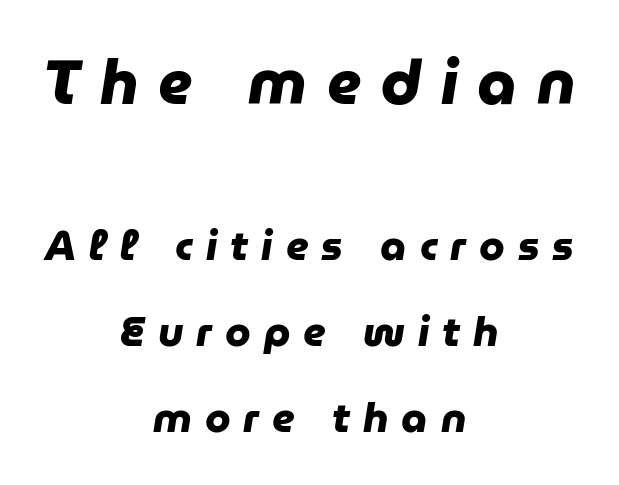
{"serif": "no", "bold": "yes", "weight": "heavy", "width": "normal", "stroke_contrast": "low", "x_height": "medium", "monospaced": "no", "underline": "no", "align": "center", "line_spacing": "loose", "line_spacing_ratio": 2.1, "letter_spacing": "wide", "letter_spacing_em": 0.32, "larger_block": "first", "size_ratio": 1.51, "glyph_px": 62}
